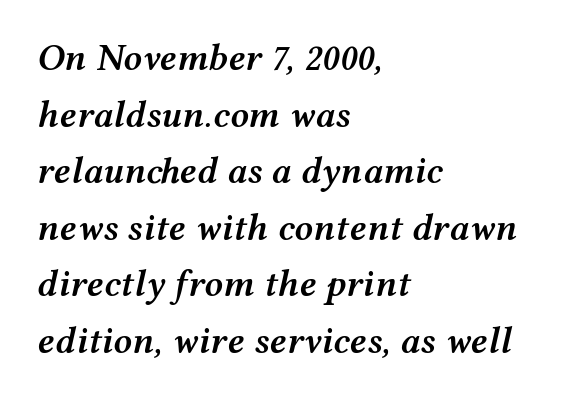
{"italic": "yes", "lean": "right", "slant_degrees": 12, "bold": "semi", "weight": "semibold", "width": "wide", "stroke_contrast": "medium", "x_height": "medium", "monospaced": "no", "underline": "no", "align": "left", "line_spacing": "normal", "line_spacing_ratio": 1.53, "letter_spacing": "normal", "letter_spacing_em": 0.0, "glyph_px": 37}
